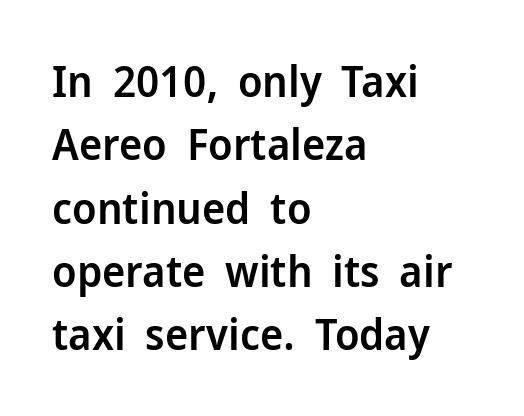
This sample has the flowing, uneven cadence of proportional lettering. Emphasis by weight is partial: semibold. The glyphs are unaccompanied by any horizontal stroke below them. Posture: vertical.
